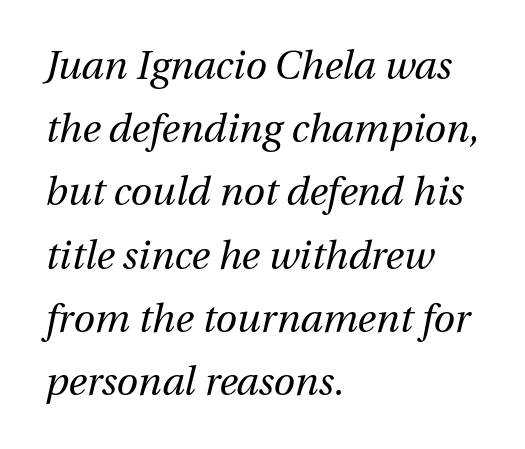
The image shows 39 px regular-weight type, italic (leaning right); set left-aligned, normal line spacing (1.62x), normal letter spacing, not underlined; medium stroke contrast and a medium x-height.
